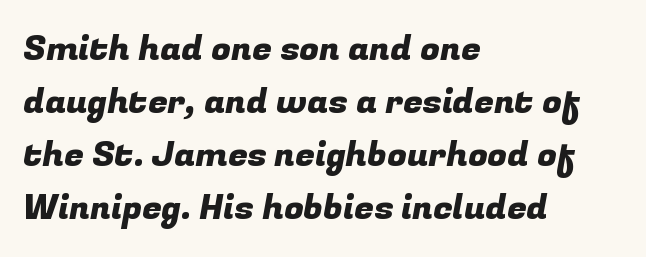
The image shows 35 px sans-serif type; set left-aligned, normal line spacing (1.51x), normal letter spacing, not underlined; low stroke contrast and a medium x-height.
